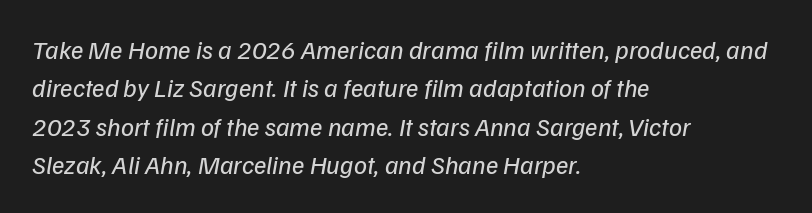
The image shows 26 px text type; set left-aligned, normal line spacing (1.48x), normal letter spacing, not underlined.
